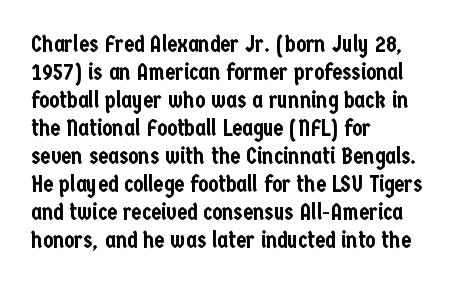
Look at the tracking — it's just the regular setting, nothing added. Caption: multi-line text, flush left, ragged right. Notice how the stems are strictly vertical — no italics here. A clean baseline with only descenders dipping below it.
